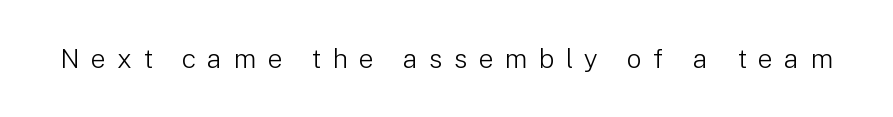
The image shows 27 px text type, upright; set unusually wide letter spacing (+0.41 em), not underlined.
